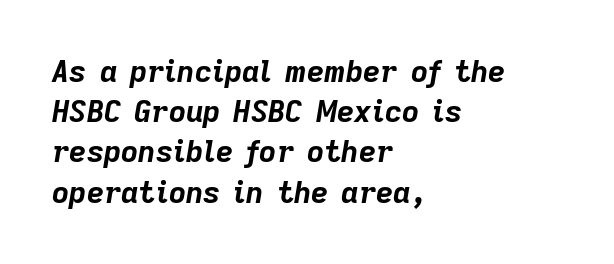
The image shows 30 px bold type, italic (leaning right); set left-aligned, normal line spacing (1.34x), normal letter spacing, not underlined; low stroke contrast and a medium x-height.
